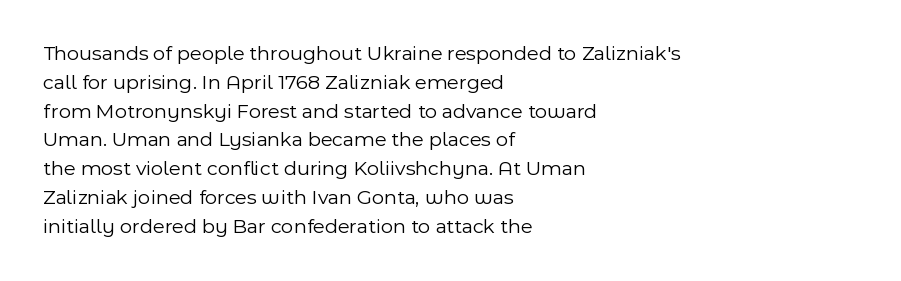
Each new line begins a customary step beneath the previous one. Stems here are at most as thick as an everyday book face. Words appear dense and cohesive because spacing is normal. Descenders hang freely into open space. The axis of the letterforms is exactly vertical.
